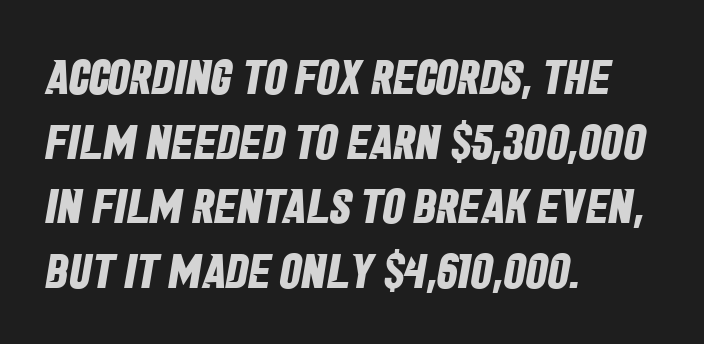
{"serif": "no", "bold": "yes", "weight": "bold", "width": "condensed", "stroke_contrast": "low", "x_height": "large", "monospaced": "no", "underline": "no", "align": "left", "line_spacing": "normal", "line_spacing_ratio": 1.32, "letter_spacing": "normal", "letter_spacing_em": 0.0, "glyph_px": 49}
